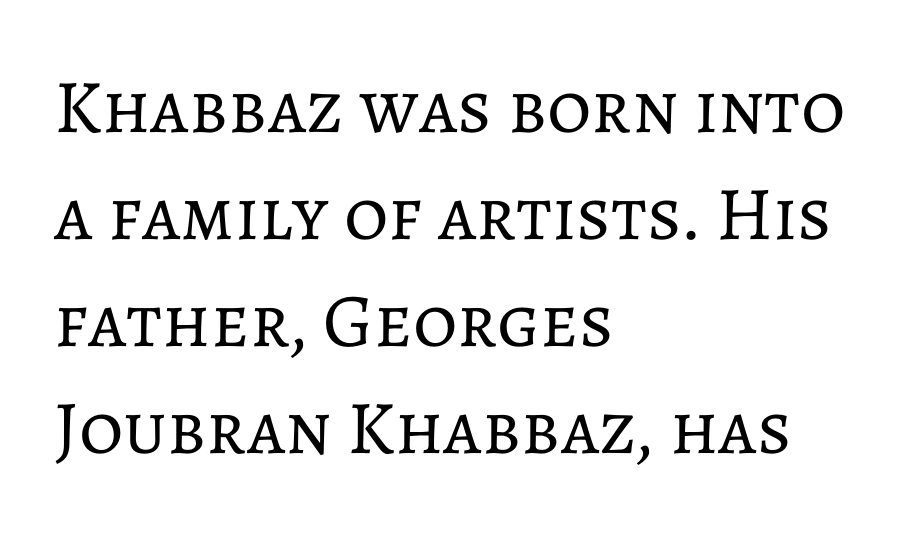
Here the designer chose a conventional face with non-uniform glyph widths. Every row of glyphs begins at an identical x-position on the left. Characters follow at the spacing the type designer built in. Every character sits straight up, as roman type does. The font is comparable to plain body text, perhaps lighter. A typesetter would call this leading conventional body-copy spacing.
